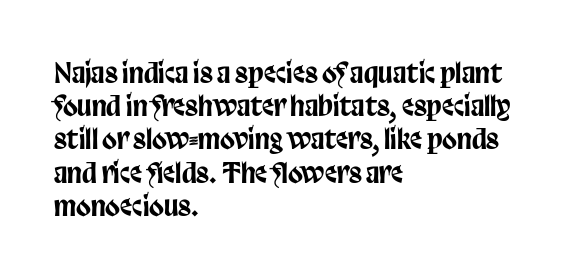
The image shows 27 px text type, upright; set left-aligned, line spacing 1.23x, normal letter spacing, not underlined.
